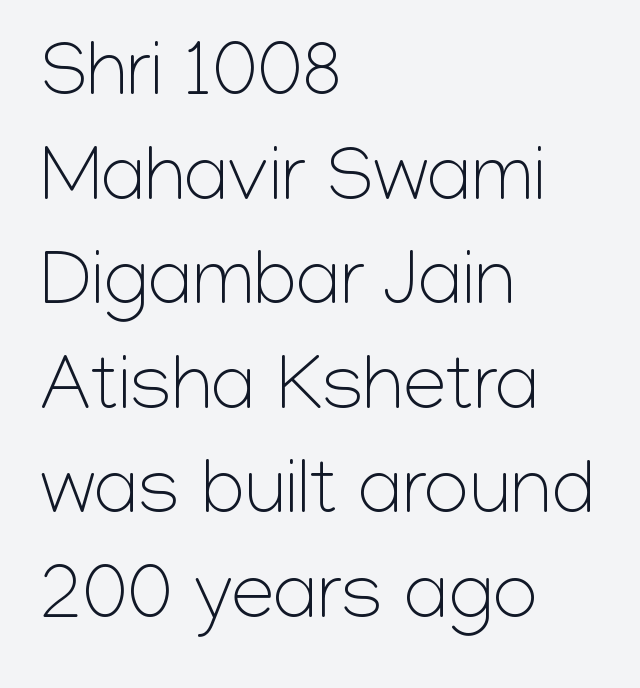
{"serif": "no", "italic": "no", "bold": "no", "weight": "light", "width": "normal", "stroke_contrast": "low", "x_height": "medium", "monospaced": "no", "underline": "no", "align": "left", "line_spacing": "normal", "line_spacing_ratio": 1.34, "letter_spacing": "normal", "letter_spacing_em": 0.0, "glyph_px": 78}
